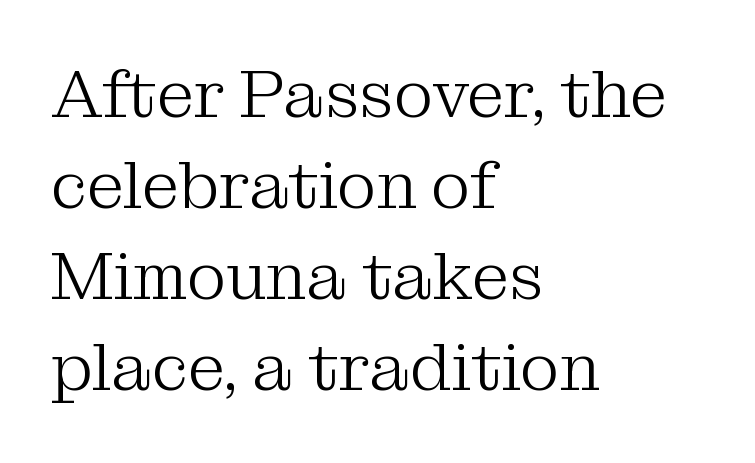
The image shows 67 px light serif type, upright; set left-aligned, normal line spacing (1.36x), normal letter spacing, not underlined; medium stroke contrast and a medium x-height.
